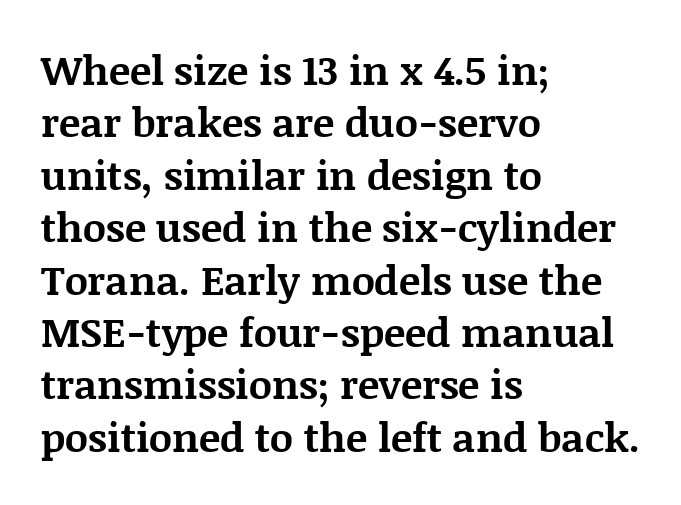
{"serif": "yes", "italic": "no", "bold": "yes", "weight": "bold", "width": "normal", "stroke_contrast": "medium", "x_height": "large", "monospaced": "no", "underline": "no", "align": "left", "line_spacing": "normal", "line_spacing_ratio": 1.31, "letter_spacing": "normal", "letter_spacing_em": 0.0, "glyph_px": 40}
